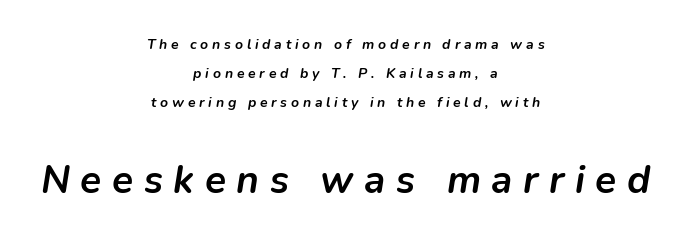
Size contrast runs from small at the top to large at the bottom. Looks like regular typesetting: each glyph gets only the width it needs. Glance below the letters and you will spot only blank space. Loosely led — the rows are spread out. In terms of posture, this sample is oblique. This rendering widens character spacing well past its baseline value.
